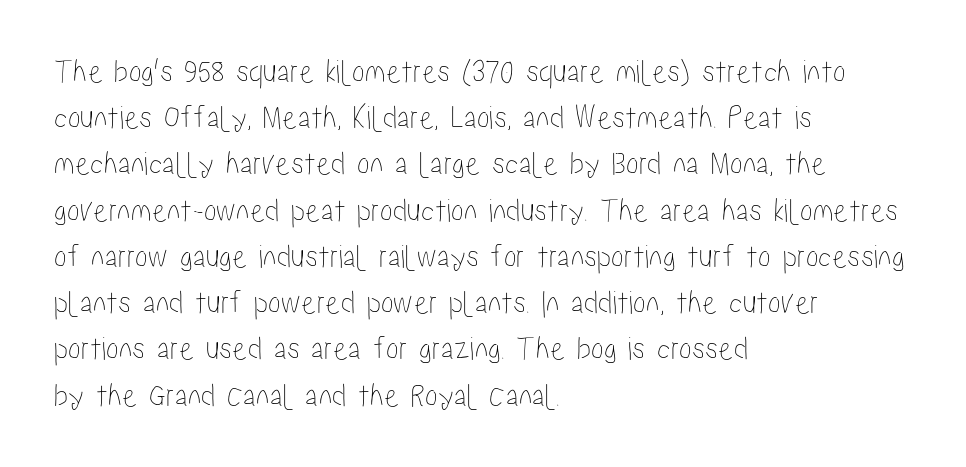
This is the regular roman posture of the typeface. Is this a fixed-width face? No — the glyphs have proportional, varying widths. Quick note: underline off. Interline gaps are of average width in this sample.
